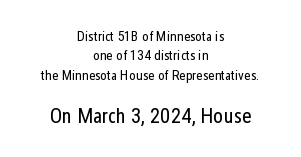
Posture: straight, roman, zero tilt. The zone under the glyphs is completely vacant. The later block is typeset at a bigger size than the earlier block. Does extra space separate the letters? No, they use regular spacing.
